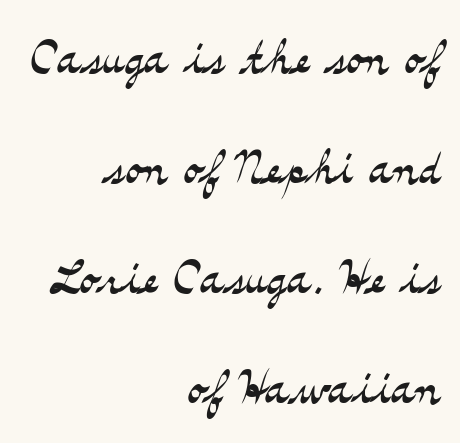
Compared with a typical body face, this is equally light or lighter still. Where is the straight margin? On the right. Look at the tracking — it's just the regular setting, nothing added. A serif font was chosen for this passage. The space beneath each line is pristine and unruled. Character widths vary here, with narrow letters taking less room than wide ones.
